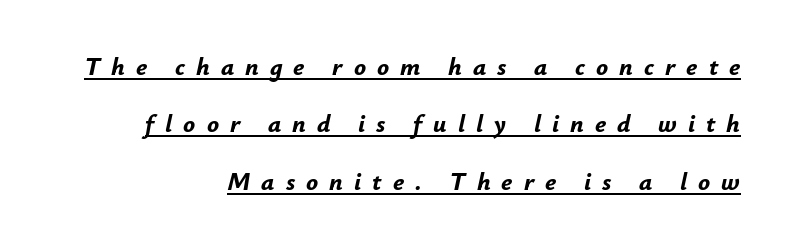
The image shows 25 px bold type, italic (leaning right); set right-aligned, loose line spacing (2.3x), unusually wide letter spacing (+0.44 em), underlined.
